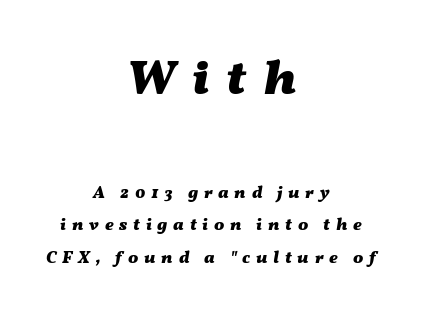
Q: Is the text bold? A: Yes.
Q: Is the text italic (slanted)? A: Yes, it leans right by about 11 degrees.
Q: Is the text underlined? A: No.
Q: How is the paragraph aligned? A: Centered.
Q: Is the spacing between letters normal or unusually wide? A: Unusually wide.
Q: Is the spacing between lines tight, normal or loose? A: Loose.
Q: Which block of text is set in a larger size, the first (top) or the second (bottom)? A: The first (top) one.
Q: Width (condensed, normal, or wide)? A: Wide.
Q: Stroke contrast? A: Medium.
Q: x-height? A: Medium.
Q: Monospaced? A: No.
